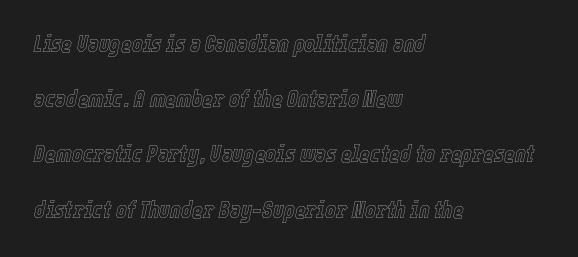
Horizontally, the lines are justified to the leading edge only. The baseline area is clear. Does the leading feel generous? Absolutely, it's lavish. Compared with typical body copy, the letter spacing here is the same. Is the type slanted? Yes — the strokes lean at a clear angle.
